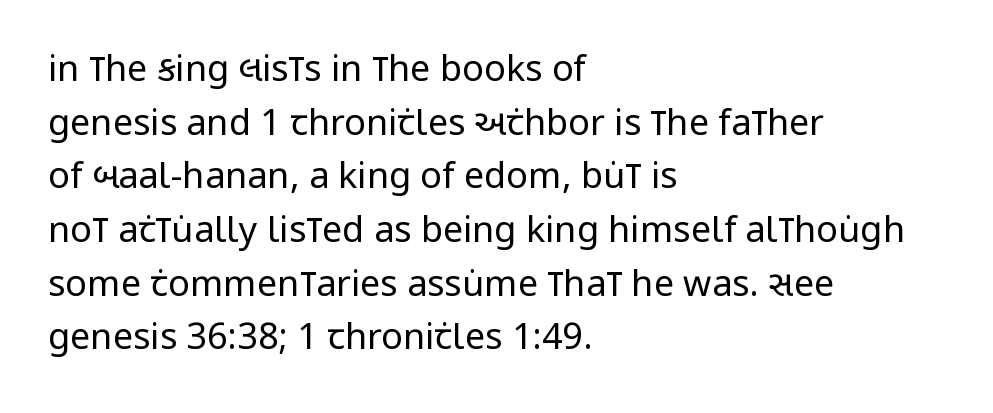
{"serif": "no", "italic": "no", "bold": "no", "weight": "regular", "width": "condensed", "stroke_contrast": "low", "x_height": "large", "monospaced": "no", "underline": "no", "align": "left", "line_spacing": "normal", "line_spacing_ratio": 1.49, "letter_spacing": "normal", "letter_spacing_em": 0.0, "glyph_px": 36}
